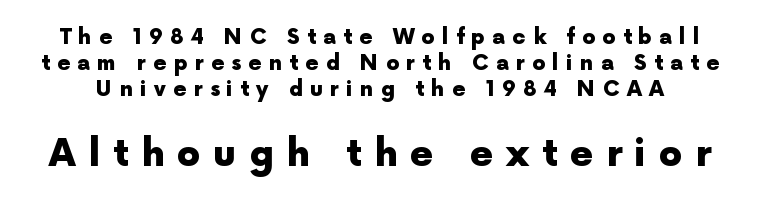
The image shows 37 px heavy sans-serif type, upright; set line spacing 1.23x, unusually wide letter spacing (+0.34 em), not underlined; the second (bottom) block is 1.76x larger; a medium x-height.
